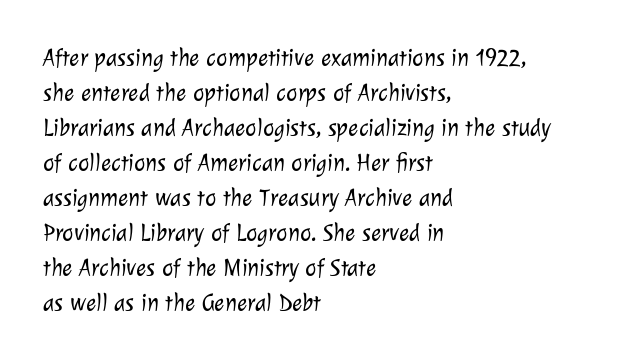
Q: Is the text bold? A: No.
Q: Is the text underlined? A: No.
Q: How is the paragraph aligned? A: Left-aligned.
Q: Is the spacing between letters normal or unusually wide? A: Normal.
Q: Is the spacing between lines tight, normal or loose? A: Normal.
